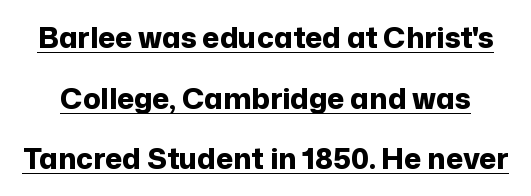
Q: Is the text bold? A: Yes.
Q: Is the text italic (slanted)? A: No, it is upright.
Q: Is the typeface a serif or a sans-serif typeface? A: Sans-serif.
Q: Is the text underlined? A: Yes.
Q: Is the spacing between letters normal or unusually wide? A: Normal.
Q: Is the spacing between lines tight, normal or loose? A: Loose.
Q: Width (condensed, normal, or wide)? A: Normal.
Q: Stroke contrast? A: Low.
Q: x-height? A: Medium.
Q: Monospaced? A: No.
